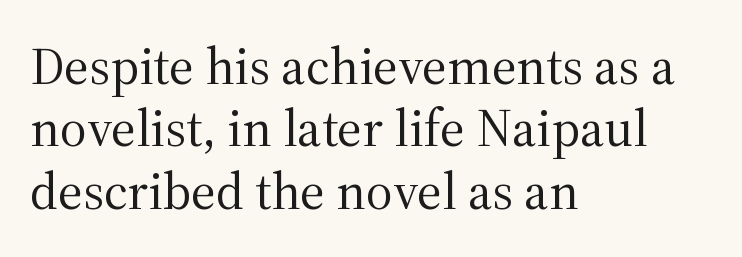
Q: Is the text bold? A: No.
Q: Is the text italic (slanted)? A: No, it is upright.
Q: Is the typeface a serif or a sans-serif typeface? A: Serif.
Q: Is the text underlined? A: No.
Q: How is the paragraph aligned? A: Left-aligned.
Q: Is the spacing between letters normal or unusually wide? A: Normal.
Q: Width (condensed, normal, or wide)? A: Normal.
Q: Stroke contrast? A: Medium.
Q: x-height? A: Medium.
Q: Monospaced? A: No.
